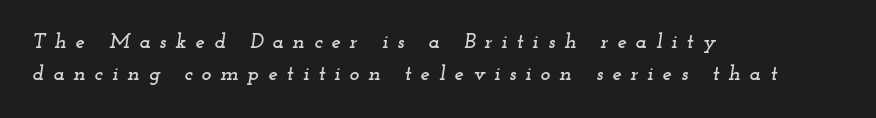
Q: Is the text italic (slanted)? A: Yes, it leans right by about 12 degrees.
Q: Is the text underlined? A: No.
Q: How is the paragraph aligned? A: Left-aligned.
Q: Is the spacing between letters normal or unusually wide? A: Unusually wide.
Q: Is the spacing between lines tight, normal or loose? A: Normal.
